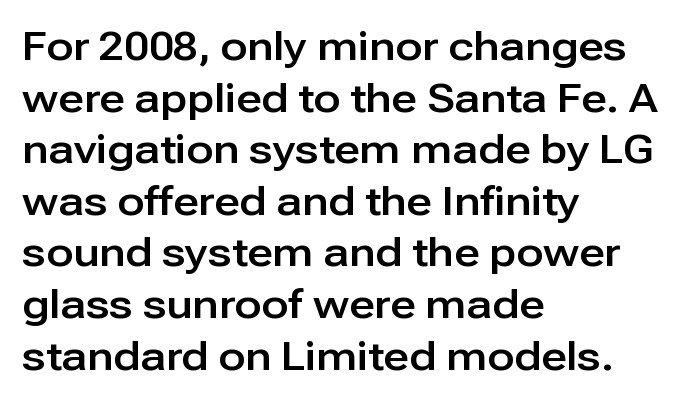
{"serif": "no", "italic": "no", "width": "normal", "stroke_contrast": "low", "x_height": "medium", "monospaced": "no", "underline": "no", "align": "left", "line_spacing": "normal", "line_spacing_ratio": 1.29, "letter_spacing": "normal", "letter_spacing_em": 0.0, "glyph_px": 40}
